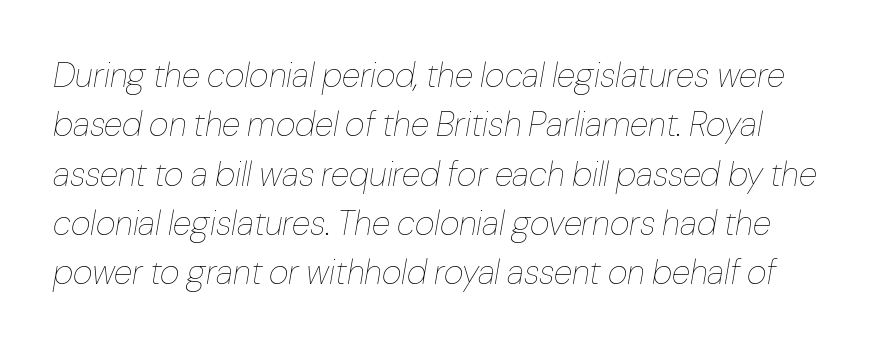
{"italic": "yes", "lean": "right", "slant_degrees": 10, "bold": "no", "weight": "thin", "width": "normal", "stroke_contrast": "low", "x_height": "medium", "monospaced": "no", "underline": "no", "line_spacing": "normal", "line_spacing_ratio": 1.45, "letter_spacing": "normal", "letter_spacing_em": 0.0, "glyph_px": 34}
